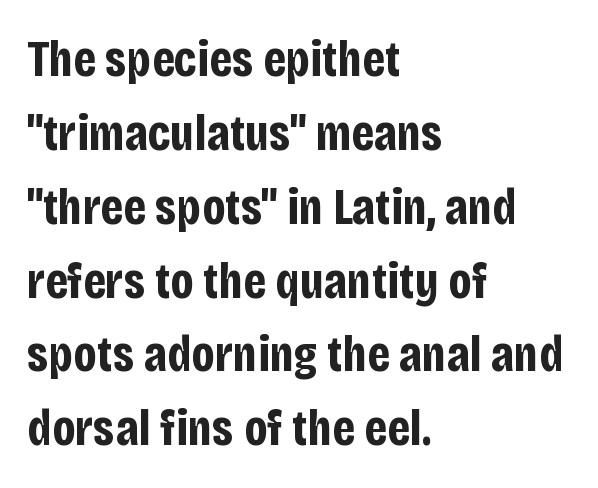
A bare baseline throughout the passage. Letterform terminals end flat and unadorned throughout the passage. Glyph-to-glyph distance matches everyday printed text. Weight check: bold — yes, fully.
